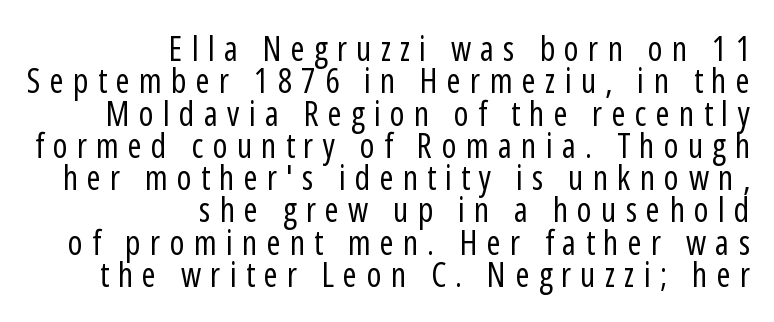
Q: Is the text bold? A: No.
Q: Is the text italic (slanted)? A: No, it is upright.
Q: Is the typeface a serif or a sans-serif typeface? A: Sans-serif.
Q: Is the text underlined? A: No.
Q: How is the paragraph aligned? A: Right-aligned.
Q: Is the spacing between letters normal or unusually wide? A: Unusually wide.
Q: Is the spacing between lines tight, normal or loose? A: Tight.
Q: Width (condensed, normal, or wide)? A: Condensed.
Q: Stroke contrast? A: Low.
Q: x-height? A: Medium.
Q: Monospaced? A: No.
